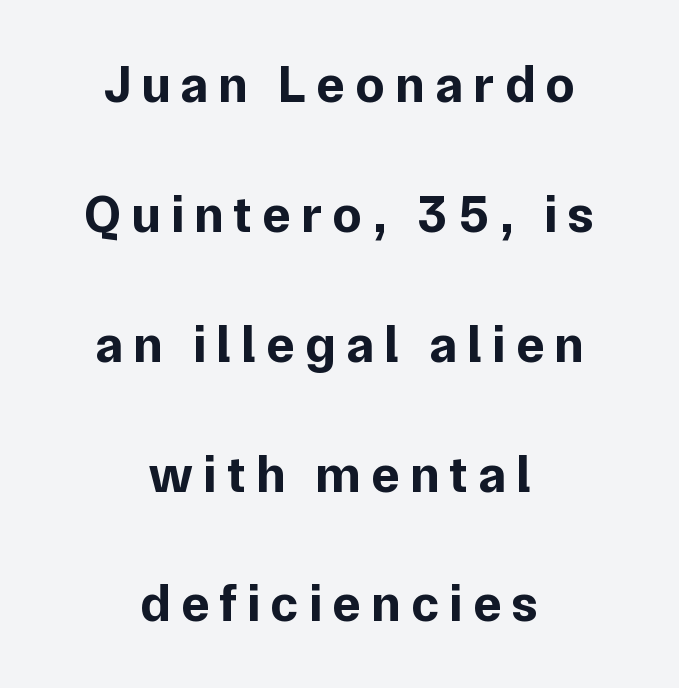
{"serif": "no", "italic": "no", "bold": "yes", "weight": "bold", "width": "normal", "stroke_contrast": "low", "x_height": "medium", "monospaced": "no", "underline": "no", "align": "center", "line_spacing": "loose", "line_spacing_ratio": 2.45, "glyph_px": 53}
